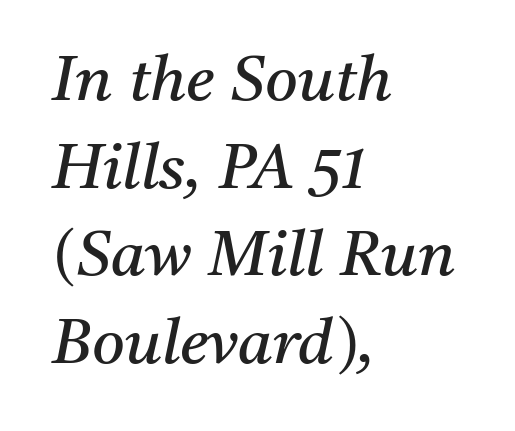
Q: Is the text bold? A: No.
Q: Is the text italic (slanted)? A: Yes, it leans right by about 11 degrees.
Q: Is the typeface a serif or a sans-serif typeface? A: Serif.
Q: Is the text underlined? A: No.
Q: How is the paragraph aligned? A: Left-aligned.
Q: Is the spacing between letters normal or unusually wide? A: Normal.
Q: Is the spacing between lines tight, normal or loose? A: Normal.
Q: Width (condensed, normal, or wide)? A: Normal.
Q: Stroke contrast? A: Medium.
Q: x-height? A: Medium.
Q: Monospaced? A: No.
